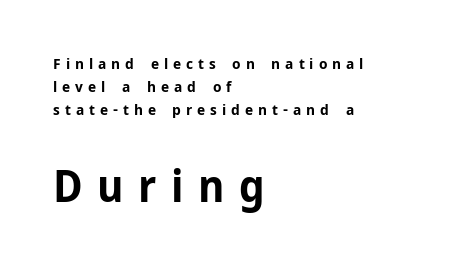
The image shows 44 px bold sans-serif type, upright; set left-aligned, normal line spacing (1.52x), unusually wide letter spacing (+0.33 em), not underlined; the second (bottom) block is 2.93x larger; low stroke contrast and a medium x-height.
